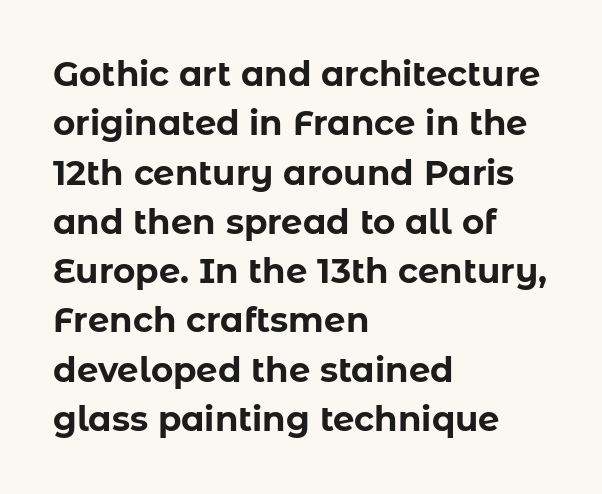
{"serif": "no", "italic": "no", "bold": "yes", "weight": "bold", "width": "normal", "stroke_contrast": "low", "x_height": "medium", "monospaced": "no", "underline": "no", "align": "left", "line_spacing": "normal", "line_spacing_ratio": 1.45, "letter_spacing": "normal", "letter_spacing_em": 0.0, "glyph_px": 34}
